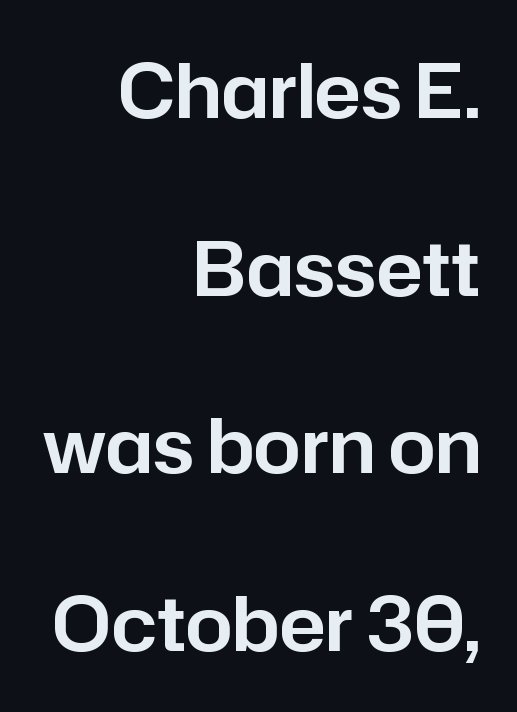
The image shows 75 px sans-serif type, upright; set right-aligned, loose line spacing (2.37x), normal letter spacing, not underlined; low stroke contrast and a medium x-height.
